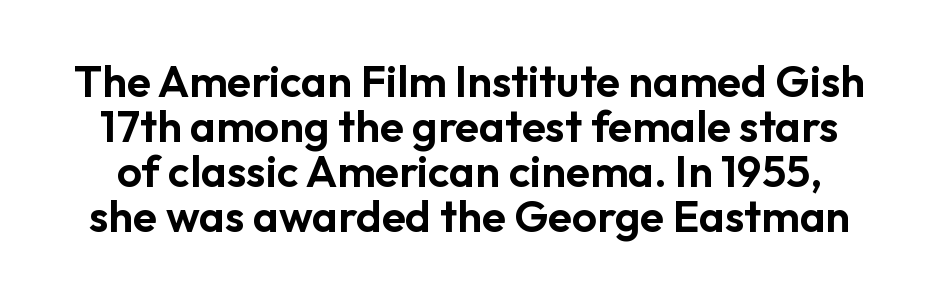
Q: Is the text italic (slanted)? A: No, it is upright.
Q: Is the typeface a serif or a sans-serif typeface? A: Sans-serif.
Q: Is the text underlined? A: No.
Q: Is the spacing between letters normal or unusually wide? A: Normal.
Q: Is the spacing between lines tight, normal or loose? A: Tight.
Q: Width (condensed, normal, or wide)? A: Normal.
Q: Stroke contrast? A: Low.
Q: x-height? A: Medium.
Q: Monospaced? A: No.
